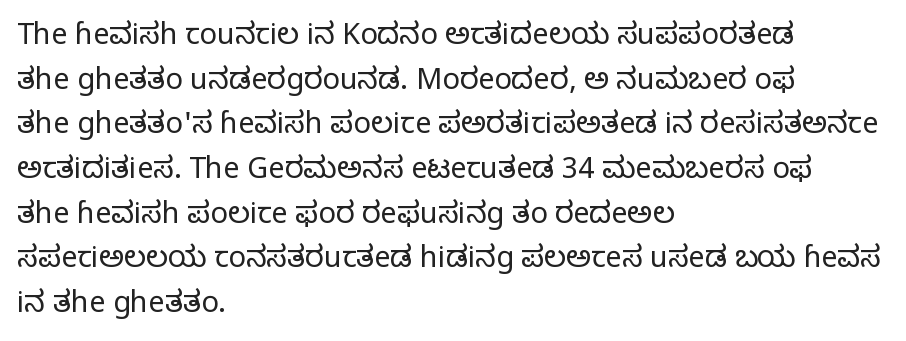
Regular leading. Character widths vary here, with narrow letters taking less room than wide ones. Words appear dense and cohesive because spacing is normal. If you drew a line through each stem, it would be perfectly vertical. Is the block centered? No — it sits flush against the left margin.
